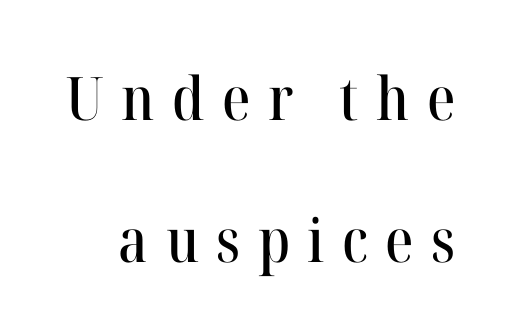
The image shows 60 px serif type, upright; set loose line spacing (2.36x), unusually wide letter spacing (+0.29 em), not underlined; high stroke contrast and a medium x-height.
